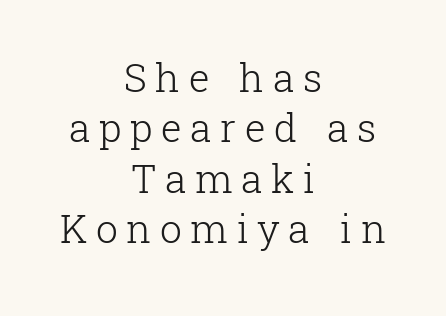
The image shows 39 px light serif type, upright; set centered, normal line spacing (1.29x), unusually wide letter spacing (+0.22 em), not underlined; low stroke contrast and a medium x-height.
